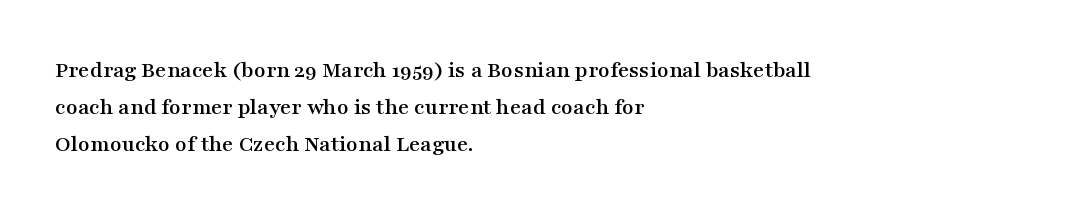
The image shows 24 px text type, upright; set left-aligned, normal line spacing (1.54x), normal letter spacing, not underlined.
